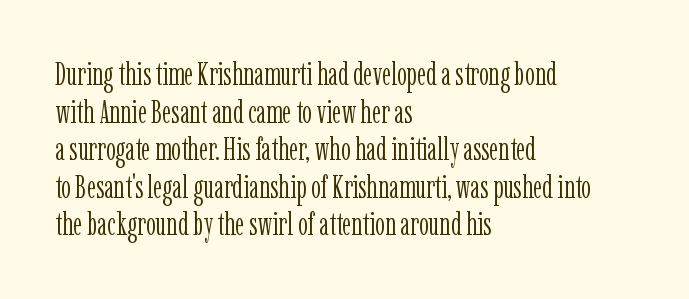
Q: Is the text bold? A: No.
Q: Is the text italic (slanted)? A: No, it is upright.
Q: Is the typeface a serif or a sans-serif typeface? A: Serif.
Q: Is the text underlined? A: No.
Q: How is the paragraph aligned? A: Left-aligned.
Q: Is the spacing between letters normal or unusually wide? A: Normal.
Q: Width (condensed, normal, or wide)? A: Condensed.
Q: Stroke contrast? A: Low.
Q: x-height? A: Medium.
Q: Monospaced? A: No.
